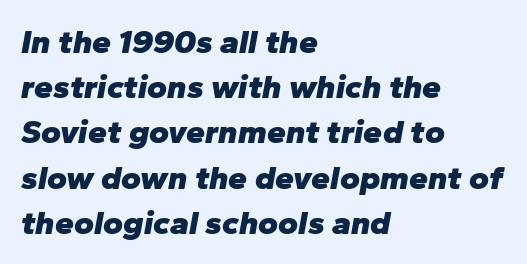
The image shows 34 px heavy type, italic (leaning right); set left-aligned, normal line spacing (1.33x), normal letter spacing, not underlined; low stroke contrast and a medium x-height.
